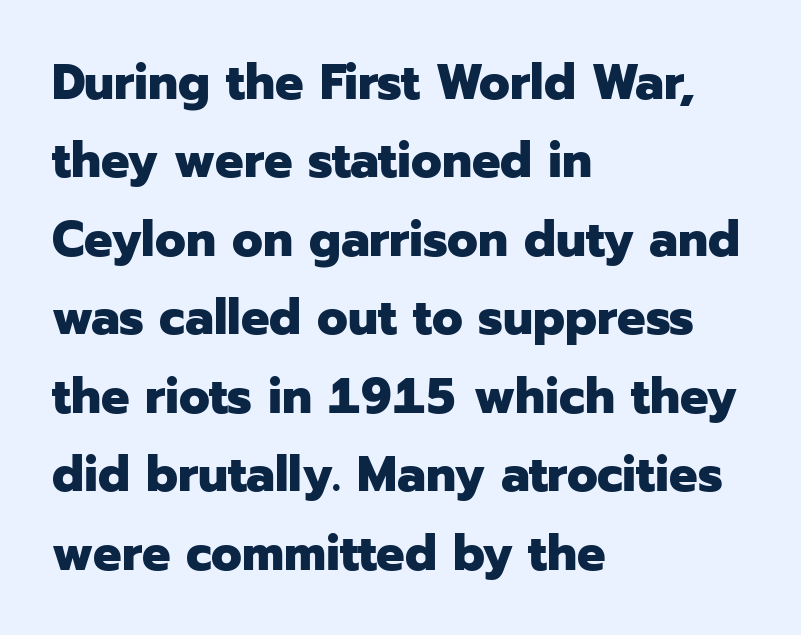
Glyph-to-glyph distance matches everyday printed text. The designer went with a sans here, leaving each stem footless. The letters advance in unequal steps, a hallmark of proportional type. Letters rest on an invisible, unmarked baseline. Summary of vertical rhythm: regular, with standard interline spacing.
